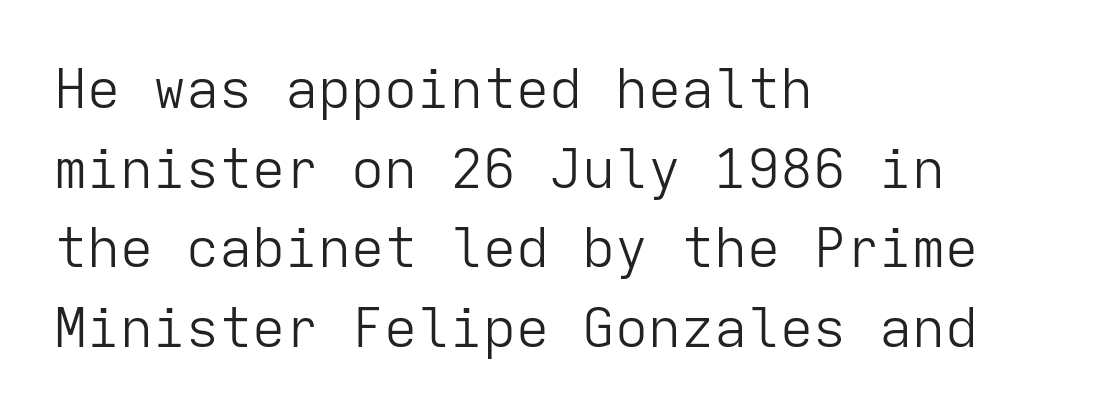
Any mark beneath the type? The region is blank. Short and long lines alike share a common starting point at left. The designer went with a sans here, leaving each stem footless. Ascenders rise straight up at ninety degrees. There is no visible air inserted between adjacent glyphs.
